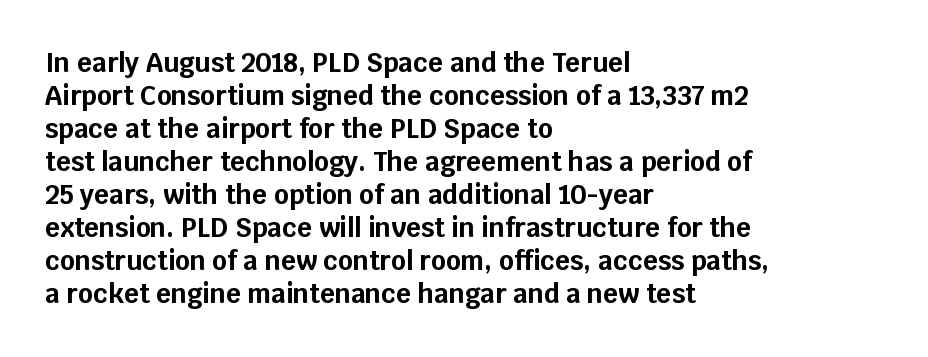
{"italic": "no", "bold": "yes", "underline": "no", "align": "left", "line_spacing": "normal", "line_spacing_ratio": 1.27, "letter_spacing": "normal", "letter_spacing_em": 0.0, "glyph_px": 26}
